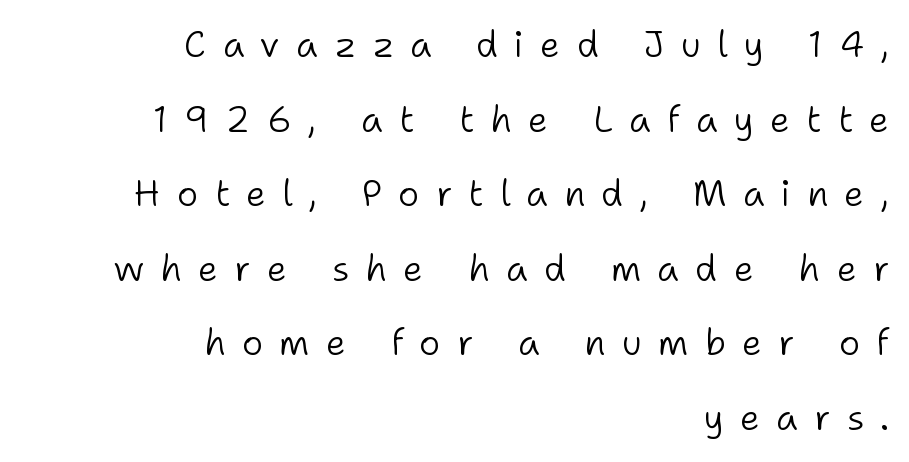
Line ends are locked; line starts wander. The rendering uses natural spacing where letterforms have individual widths. Is this a heavy cut? Hardly; it is regular or lighter. Grotesque or geometric, the face here clearly has no serifs.
